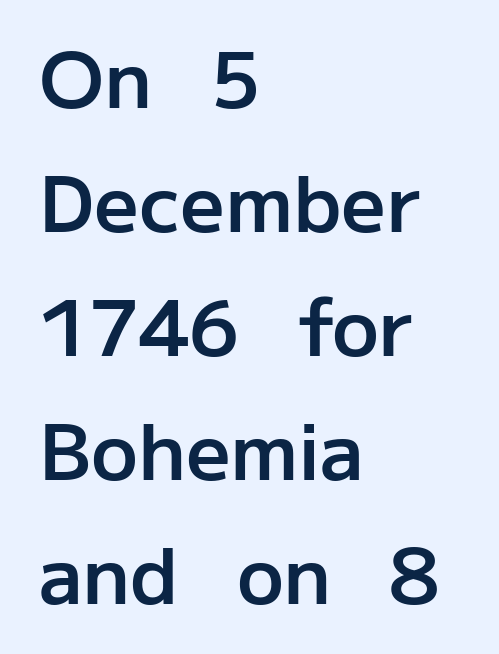
{"serif": "no", "italic": "no", "bold": "semi", "weight": "semibold", "width": "normal", "stroke_contrast": "low", "x_height": "medium", "monospaced": "no", "underline": "no", "align": "left", "line_spacing": "normal", "line_spacing_ratio": 1.59, "letter_spacing": "normal", "letter_spacing_em": 0.0, "glyph_px": 78}
